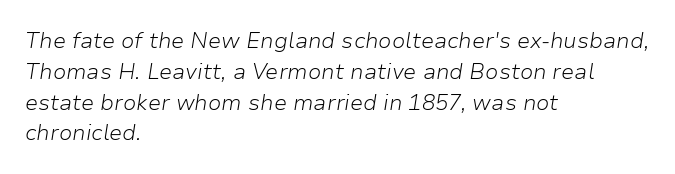
{"italic": "yes", "lean": "right", "slant_degrees": 9, "bold": "no", "underline": "no", "align": "left", "line_spacing": "normal", "line_spacing_ratio": 1.4, "letter_spacing": "normal", "letter_spacing_em": 0.0, "glyph_px": 22}
